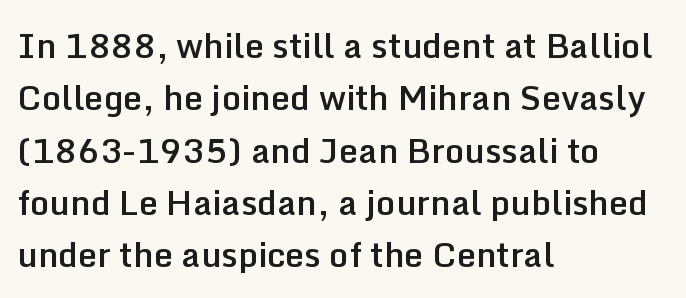
{"serif": "no", "italic": "no", "bold": "semi", "weight": "semibold", "width": "normal", "stroke_contrast": "low", "x_height": "medium", "monospaced": "no", "underline": "no", "align": "left", "line_spacing": "normal", "line_spacing_ratio": 1.54, "letter_spacing": "normal", "letter_spacing_em": 0.0, "glyph_px": 34}
